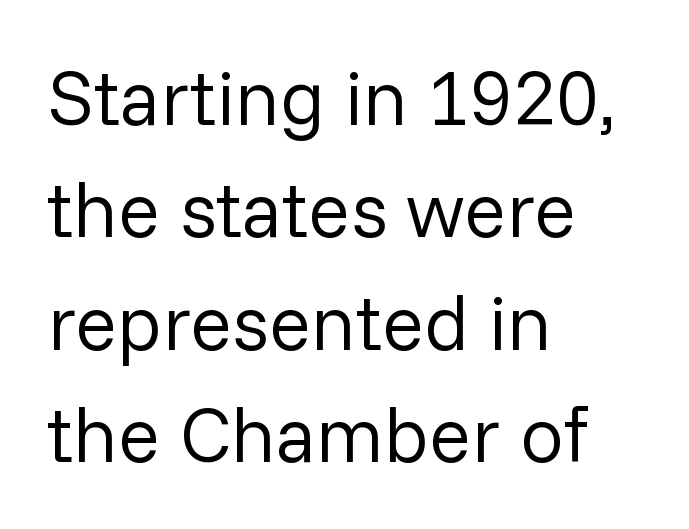
The image shows 78 px regular-weight sans-serif type, upright; set left-aligned, normal line spacing (1.44x), normal letter spacing, not underlined; low stroke contrast and a medium x-height.
